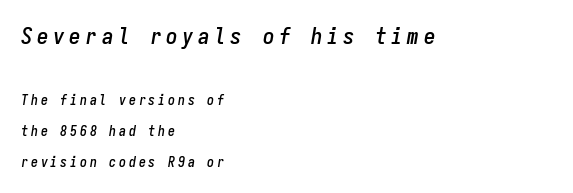
The rendering applies a slant to the glyphs. Large over small — that's the arrangement of the two blocks here. Whoever set this chose breathing room over compactness in the vertical rhythm. There is plenty of visible air inserted between adjacent glyphs.
